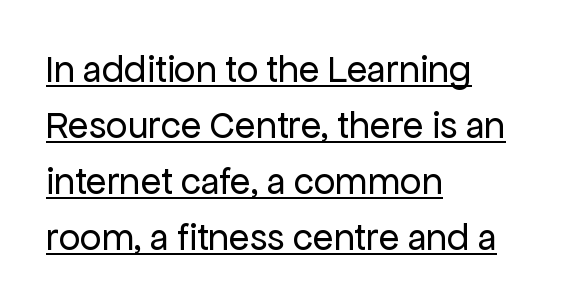
Q: Is the text bold? A: No.
Q: Is the text italic (slanted)? A: No, it is upright.
Q: Is the typeface a serif or a sans-serif typeface? A: Sans-serif.
Q: Is the text underlined? A: Yes.
Q: How is the paragraph aligned? A: Left-aligned.
Q: Is the spacing between letters normal or unusually wide? A: Normal.
Q: Is the spacing between lines tight, normal or loose? A: Normal.
Q: Width (condensed, normal, or wide)? A: Normal.
Q: Stroke contrast? A: Low.
Q: x-height? A: Medium.
Q: Monospaced? A: No.
